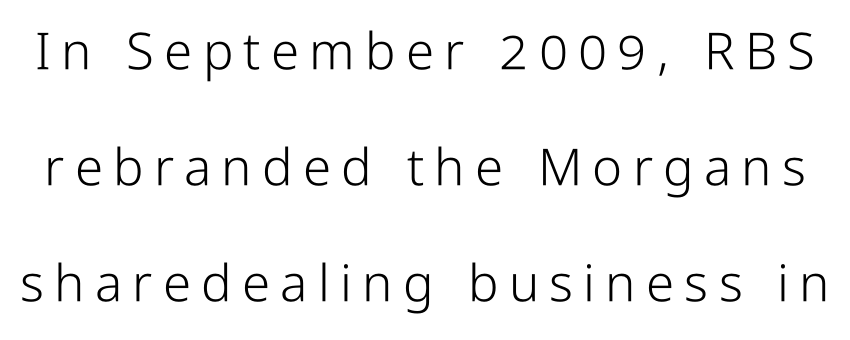
The image shows 51 px light, condensed sans-serif type, upright; set loose line spacing (2.27x), unusually wide letter spacing (+0.2 em), not underlined; low stroke contrast and a medium x-height.
